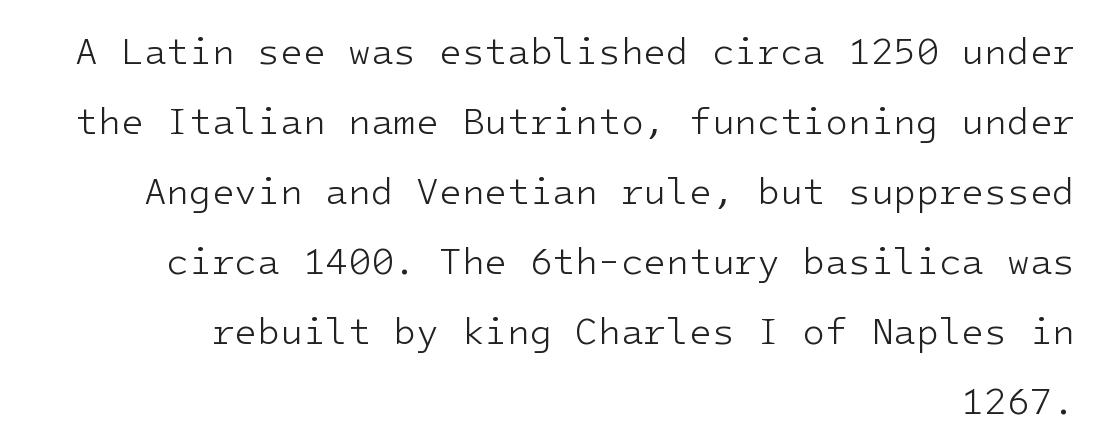
{"serif": "no", "italic": "no", "bold": "no", "weight": "light", "width": "normal", "stroke_contrast": "low", "x_height": "medium", "monospaced": "yes", "underline": "no", "align": "right", "line_spacing_ratio": 1.89, "letter_spacing": "normal", "letter_spacing_em": 0.0, "glyph_px": 37}
